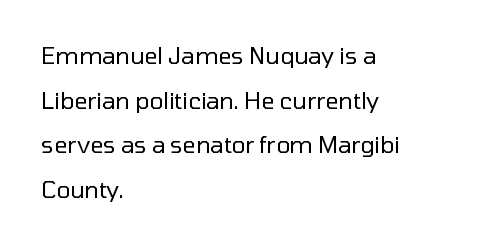
{"italic": "no", "bold": "no", "underline": "no", "align": "left", "line_spacing": "loose", "line_spacing_ratio": 1.94, "letter_spacing": "normal", "letter_spacing_em": 0.0, "glyph_px": 23}
